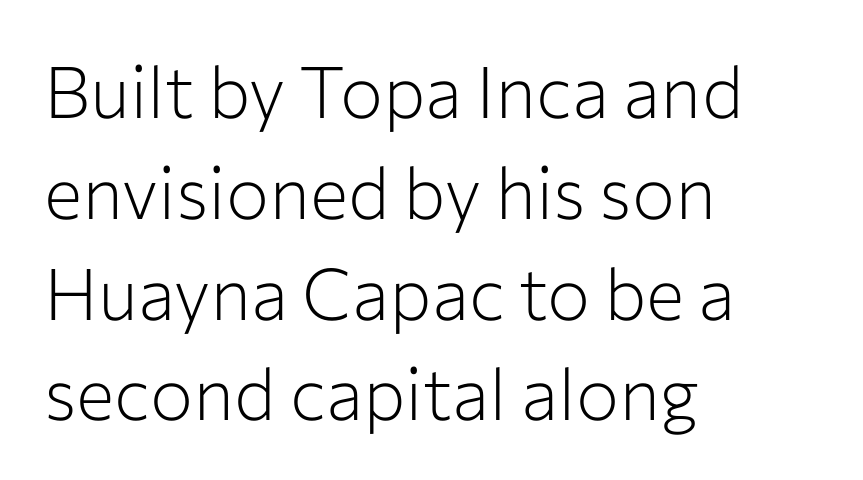
The face used here is rendered with its standard letterfit. The passage shown is typed in a proportional face where columns would drift. The typesetter chose a ragged-right arrangement here. No extra ink here — the face is not bold.
